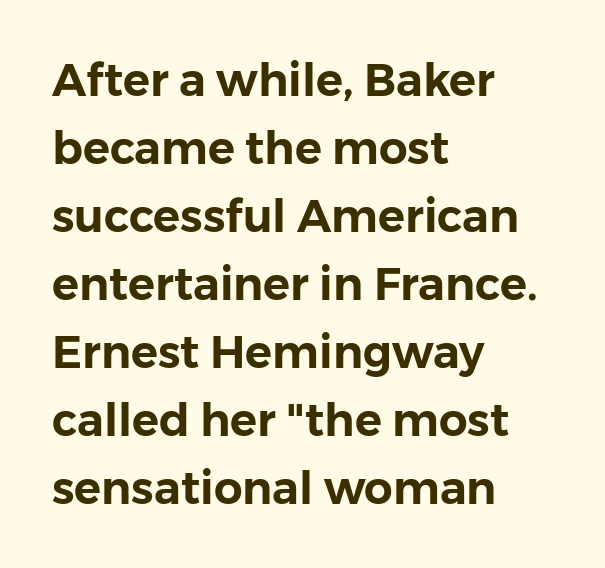
The image shows 45 px sans-serif type, upright; set left-aligned, normal line spacing (1.51x), normal letter spacing, not underlined; low stroke contrast and a medium x-height.
